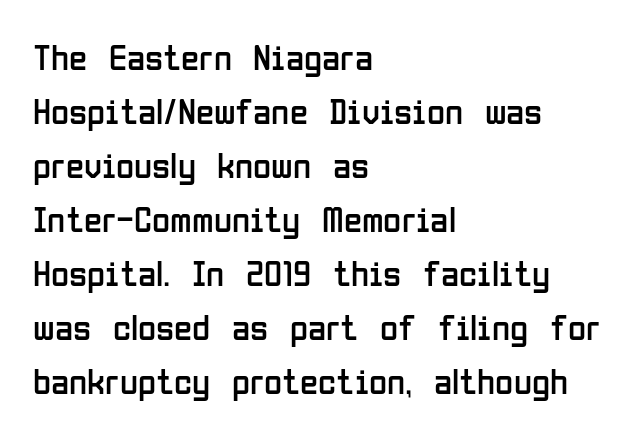
The image shows 37 px regular-weight, condensed sans-serif type, upright; set left-aligned, normal line spacing (1.46x), normal letter spacing, not underlined; low stroke contrast and a medium x-height.
